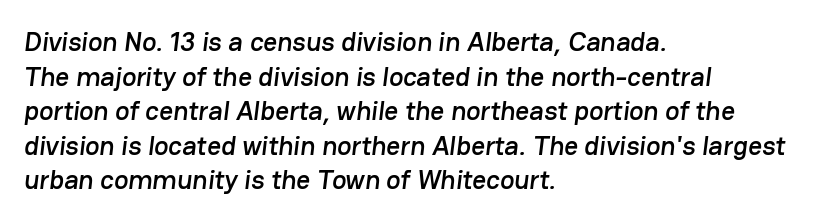
Check the space under the baseline: it is left empty. The rows are spaced the way most documents space them. Letter spacing: default. In CSS terms this would be text-align: left.
